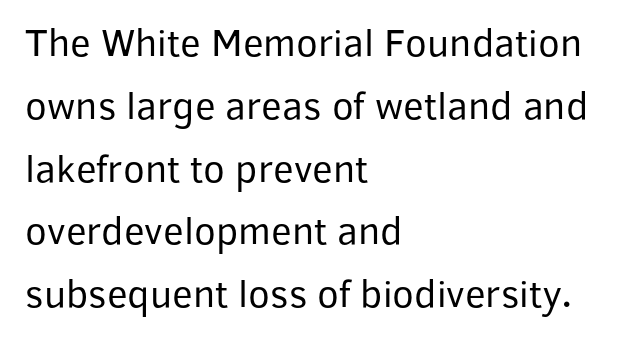
Looks like regular typesetting: each glyph gets only the width it needs. This rendering leaves character spacing at its baseline value. The strokes are not fattened; the text isn't bold. Type style note: lacks serifs. Lines of text with bare space underneath. Each new line begins a customary step beneath the previous one.
